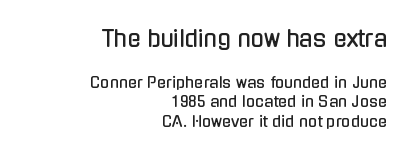
{"italic": "no", "underline": "no", "align": "right", "line_spacing": "normal", "line_spacing_ratio": 1.32, "letter_spacing": "normal", "letter_spacing_em": 0.0, "larger_block": "first", "size_ratio": 1.47, "glyph_px": 22}
